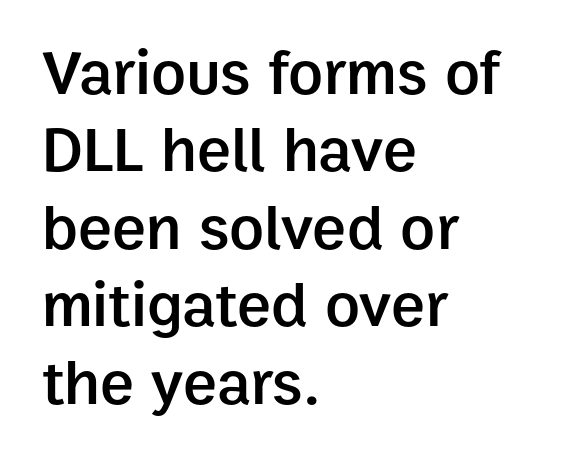
Q: Is the text bold? A: Semi-bold.
Q: Is the text italic (slanted)? A: No, it is upright.
Q: Is the typeface a serif or a sans-serif typeface? A: Sans-serif.
Q: Is the text underlined? A: No.
Q: How is the paragraph aligned? A: Left-aligned.
Q: Is the spacing between letters normal or unusually wide? A: Normal.
Q: Width (condensed, normal, or wide)? A: Normal.
Q: Stroke contrast? A: Low.
Q: x-height? A: Medium.
Q: Monospaced? A: No.
